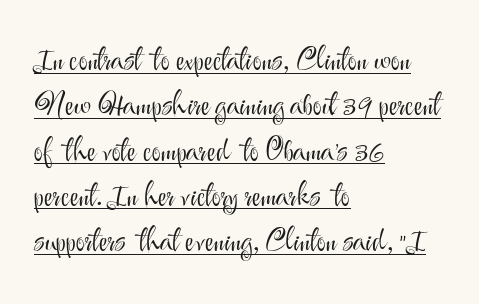
Q: Is the text bold? A: No.
Q: Is the typeface a serif or a sans-serif typeface? A: Sans-serif.
Q: Is the text underlined? A: Yes.
Q: How is the paragraph aligned? A: Left-aligned.
Q: Is the spacing between letters normal or unusually wide? A: Normal.
Q: Is the spacing between lines tight, normal or loose? A: Normal.
Q: Width (condensed, normal, or wide)? A: Normal.
Q: Stroke contrast? A: Medium.
Q: x-height? A: Small.
Q: Monospaced? A: No.
